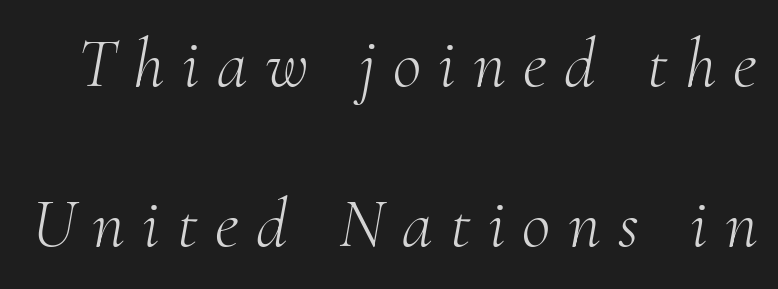
The image shows 70 px light serif type, italic (leaning right); set loose line spacing (2.29x), unusually wide letter spacing (+0.25 em), not underlined; medium stroke contrast and a small x-height.
